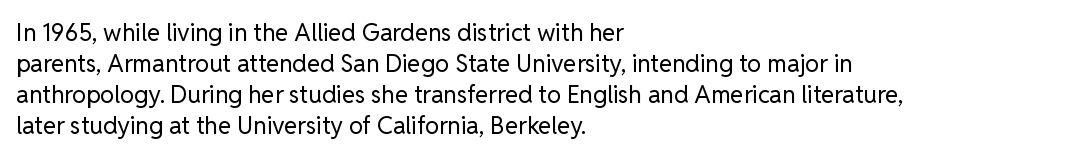
The image shows 24 px text type, upright; set left-aligned, normal line spacing (1.29x), normal letter spacing, not underlined.
